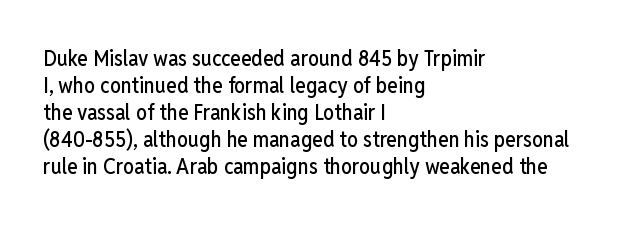
Q: Is the text italic (slanted)? A: No, it is upright.
Q: Is the text underlined? A: No.
Q: How is the paragraph aligned? A: Left-aligned.
Q: Is the spacing between letters normal or unusually wide? A: Normal.
